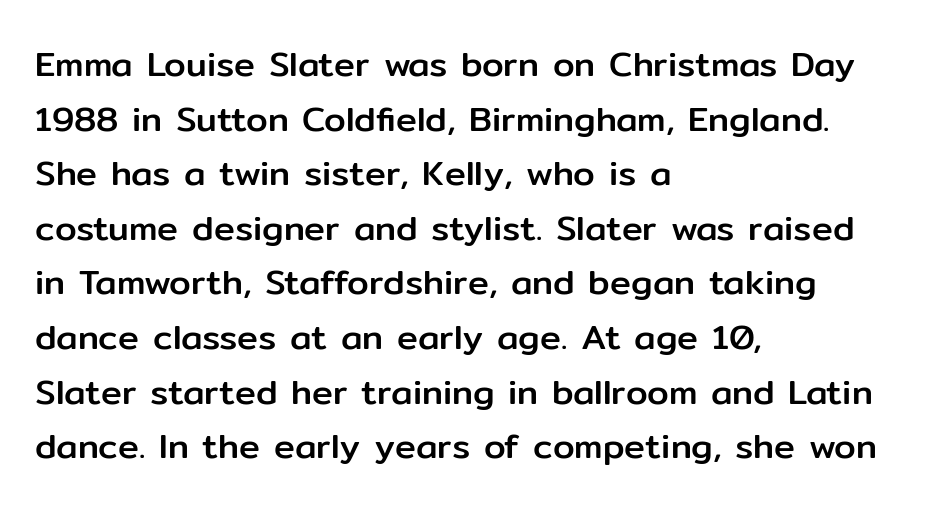
The typesetter chose a ragged-right arrangement here. Unmarked baselines from the first word to the last. Characters follow at the spacing the type designer built in. Characters remain perfectly vertical along every line. Looks like regular typesetting: each glyph gets only the width it needs.
